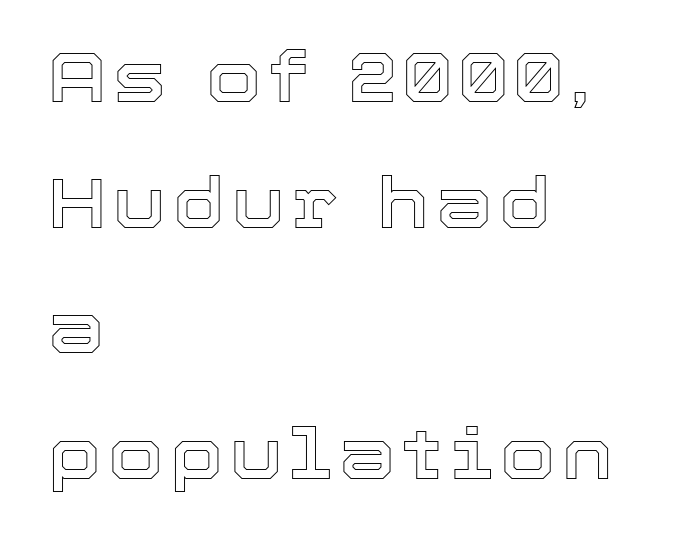
Every stem runs plumb, perpendicular to the baseline. You could not count columns in this text — the font is proportionally spaced. The area under the type is left untouched. Where is the straight margin? On the left.
